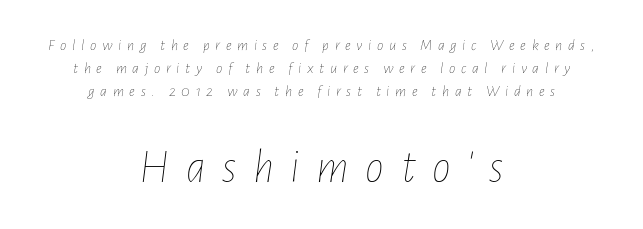
{"italic": "yes", "lean": "right", "slant_degrees": 7, "bold": "no", "weight": "thin", "width": "condensed", "stroke_contrast": "low", "x_height": "medium", "monospaced": "no", "underline": "no", "align": "center", "line_spacing": "normal", "line_spacing_ratio": 1.44, "letter_spacing": "wide", "letter_spacing_em": 0.35, "larger_block": "second", "size_ratio": 2.94, "glyph_px": 47}
